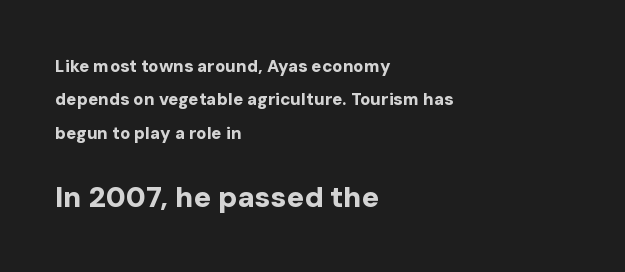
The image shows 29 px bold sans-serif type, upright; set left-aligned, loose line spacing (1.96x), normal letter spacing, not underlined; the second (bottom) block is 1.71x larger; low stroke contrast and a medium x-height.
